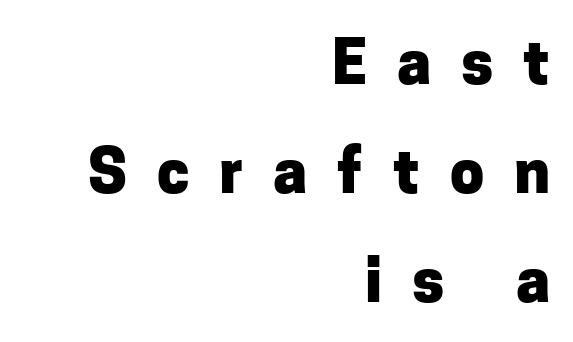
Q: Is the text bold? A: Yes.
Q: Is the text italic (slanted)? A: No, it is upright.
Q: Is the typeface a serif or a sans-serif typeface? A: Sans-serif.
Q: Is the text underlined? A: No.
Q: How is the paragraph aligned? A: Right-aligned.
Q: Is the spacing between letters normal or unusually wide? A: Unusually wide.
Q: Width (condensed, normal, or wide)? A: Normal.
Q: Stroke contrast? A: Low.
Q: x-height? A: Medium.
Q: Monospaced? A: No.
